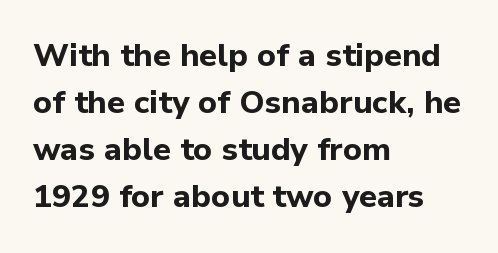
The image shows 32 px bold sans-serif type, upright; set left-aligned, normal line spacing (1.47x), normal letter spacing, not underlined; low stroke contrast and a medium x-height.
